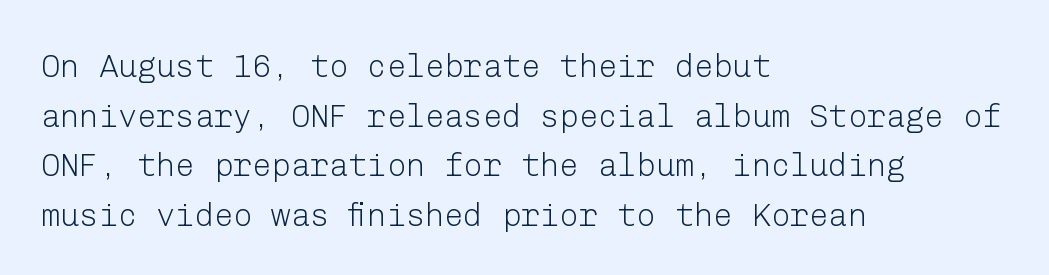
What stands out about the letter spacing? Nothing — it is the standard amount. A normal amount of white space separates one row of letters from the next. No letter is thick-stroked: the sample isn't bold. Regarding serifs, this sample does without them.
